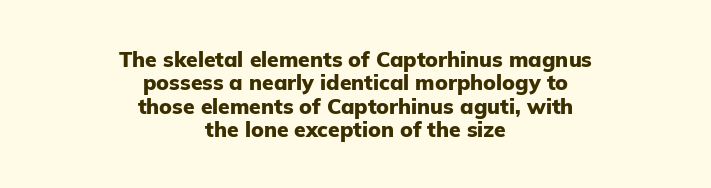
Q: Is the text bold? A: Yes.
Q: Is the text italic (slanted)? A: No, it is upright.
Q: Is the text underlined? A: No.
Q: How is the paragraph aligned? A: Centered.
Q: Is the spacing between letters normal or unusually wide? A: Normal.
Q: Is the spacing between lines tight, normal or loose? A: Tight.
